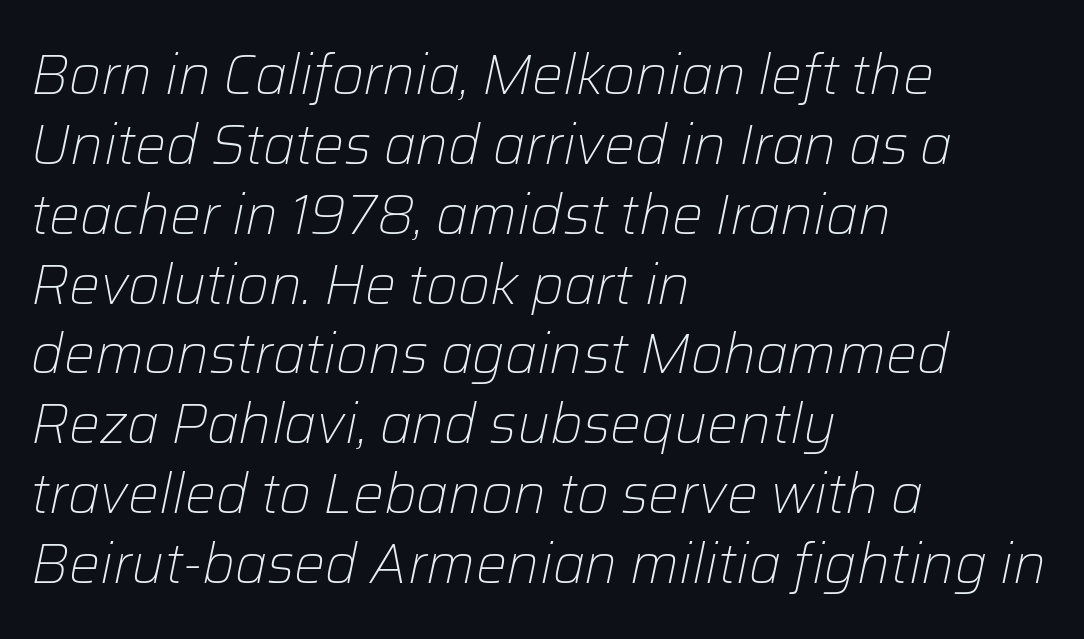
The image shows 55 px light type, italic (leaning right); set left-aligned, normal line spacing (1.27x), normal letter spacing, not underlined; low stroke contrast and a medium x-height.
